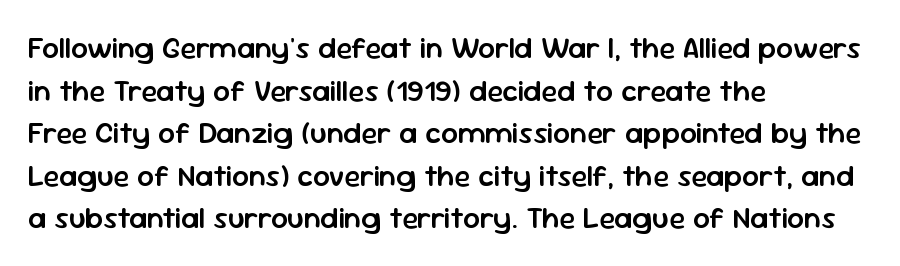
Is this a sans? Yes — the strokes have no serifs. Caption: multi-line text, flush left, ragged right. These lines are rendered in a variable-pitch font. This block has exactly the height ordinary leading produces.
